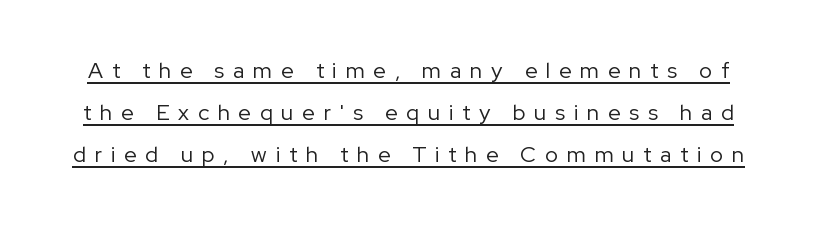
The image shows 22 px text type, upright; set loose line spacing (1.91x), unusually wide letter spacing (+0.4 em), underlined.
